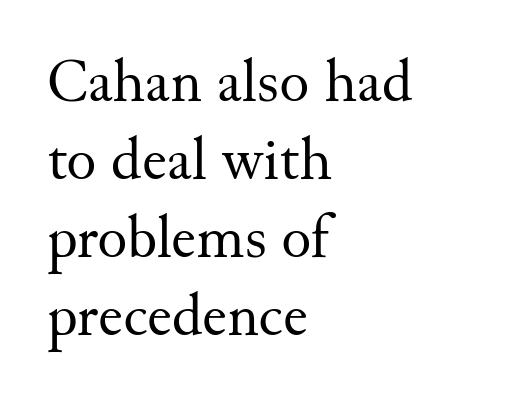
{"serif": "yes", "italic": "no", "bold": "no", "weight": "regular", "width": "normal", "stroke_contrast": "medium", "x_height": "small", "monospaced": "no", "underline": "no", "align": "left", "line_spacing": "normal", "line_spacing_ratio": 1.26, "letter_spacing": "normal", "letter_spacing_em": 0.0, "glyph_px": 62}
